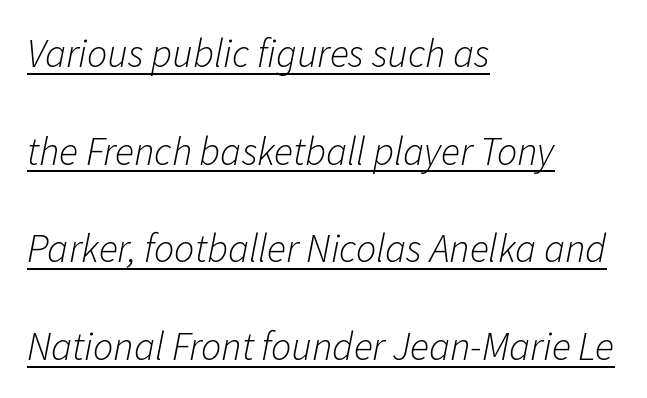
Q: Is the text bold? A: No.
Q: Is the text italic (slanted)? A: Yes, it leans right by about 11 degrees.
Q: Is the text underlined? A: Yes.
Q: How is the paragraph aligned? A: Left-aligned.
Q: Is the spacing between letters normal or unusually wide? A: Normal.
Q: Is the spacing between lines tight, normal or loose? A: Loose.
Q: Width (condensed, normal, or wide)? A: Normal.
Q: Stroke contrast? A: Low.
Q: x-height? A: Medium.
Q: Monospaced? A: No.
